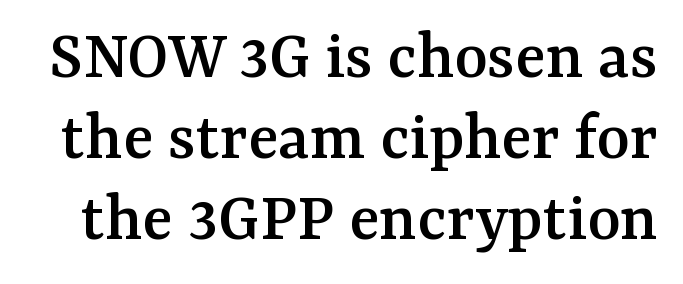
{"serif": "yes", "italic": "no", "width": "normal", "stroke_contrast": "medium", "x_height": "medium", "monospaced": "no", "underline": "no", "line_spacing": "tight", "line_spacing_ratio": 1.14, "letter_spacing": "normal", "letter_spacing_em": 0.0, "glyph_px": 71}
